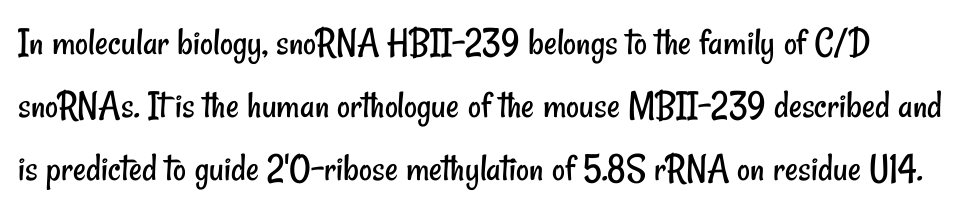
{"serif": "no", "bold": "no", "weight": "regular", "width": "condensed", "stroke_contrast": "low", "x_height": "small", "monospaced": "no", "underline": "no", "line_spacing": "normal", "line_spacing_ratio": 1.58, "letter_spacing": "normal", "letter_spacing_em": 0.0, "glyph_px": 40}
